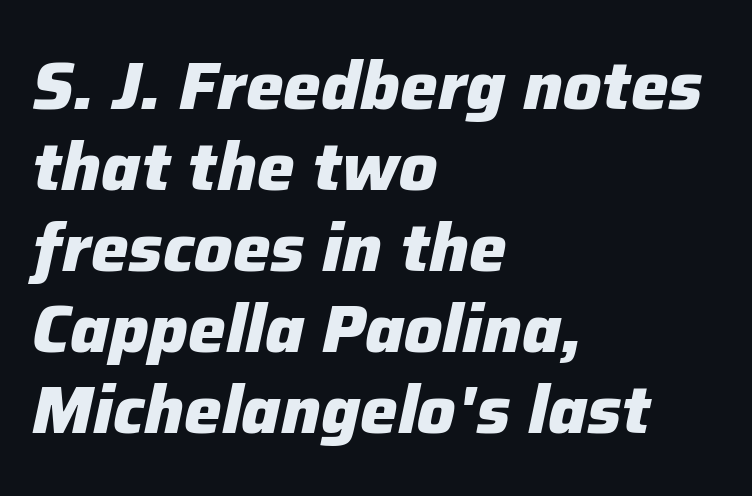
Q: Is the text bold? A: Yes.
Q: Is the text italic (slanted)? A: Yes, it leans right by about 12 degrees.
Q: Is the text underlined? A: No.
Q: How is the paragraph aligned? A: Left-aligned.
Q: Is the spacing between letters normal or unusually wide? A: Normal.
Q: Width (condensed, normal, or wide)? A: Normal.
Q: Stroke contrast? A: Low.
Q: x-height? A: Medium.
Q: Monospaced? A: No.
